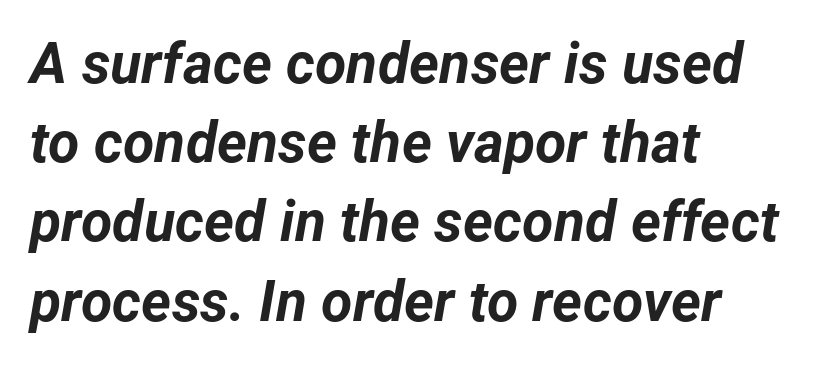
Q: Is the text bold? A: Yes.
Q: Is the text italic (slanted)? A: Yes, it leans right by about 12 degrees.
Q: Is the text underlined? A: No.
Q: How is the paragraph aligned? A: Left-aligned.
Q: Is the spacing between letters normal or unusually wide? A: Normal.
Q: Is the spacing between lines tight, normal or loose? A: Normal.
Q: Width (condensed, normal, or wide)? A: Normal.
Q: Stroke contrast? A: Low.
Q: x-height? A: Medium.
Q: Monospaced? A: No.
